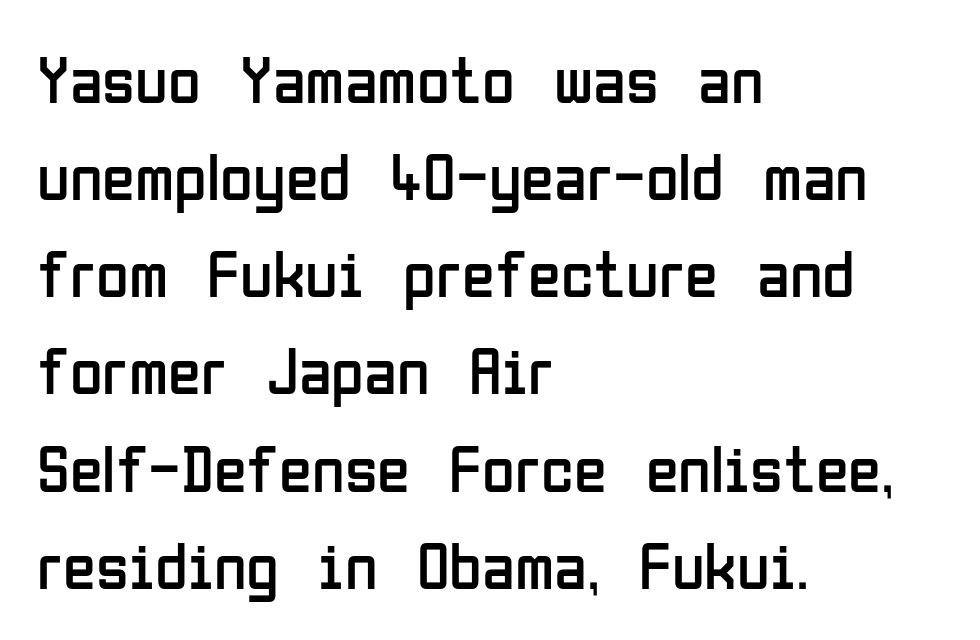
{"serif": "no", "italic": "no", "bold": "no", "weight": "regular", "width": "condensed", "stroke_contrast": "low", "x_height": "medium", "monospaced": "no", "underline": "no", "align": "left", "line_spacing": "normal", "line_spacing_ratio": 1.45, "letter_spacing": "normal", "letter_spacing_em": 0.0, "glyph_px": 67}
